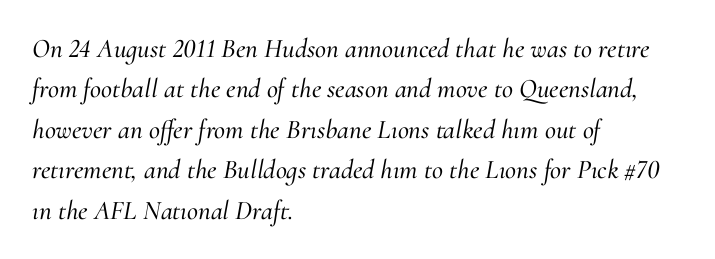
Baseline-to-baseline distance is the conventional proportion of letter height. This is oblique type, the kind used for emphasis or titles. No extra tracking has been applied to these lines. Letters rest on an invisible, unmarked baseline.
